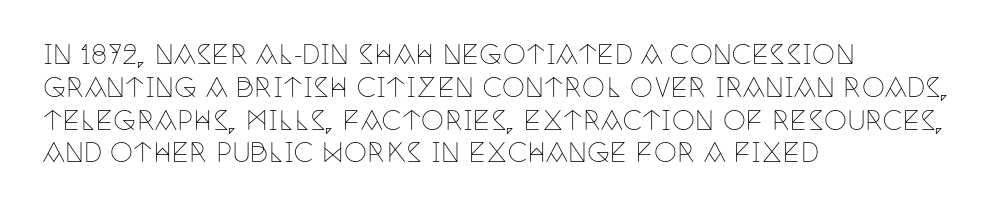
Q: Is the text bold? A: No.
Q: Is the text italic (slanted)? A: No, it is upright.
Q: Is the text underlined? A: No.
Q: How is the paragraph aligned? A: Left-aligned.
Q: Is the spacing between letters normal or unusually wide? A: Normal.
Q: Is the spacing between lines tight, normal or loose? A: Normal.
